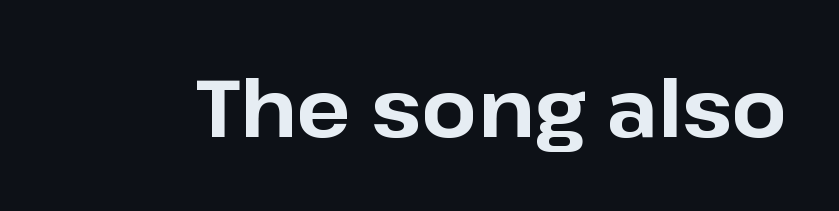
{"serif": "no", "italic": "no", "bold": "yes", "weight": "bold", "width": "normal", "stroke_contrast": "low", "x_height": "medium", "monospaced": "no", "underline": "no", "letter_spacing": "normal", "letter_spacing_em": 0.0, "glyph_px": 80}
